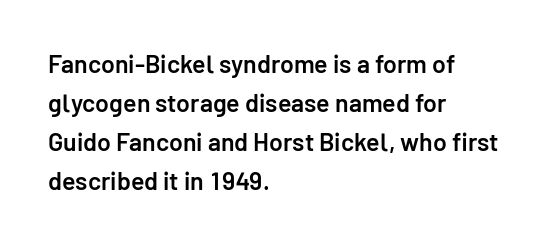
The image shows 25 px text type, upright; set left-aligned, normal line spacing (1.56x), normal letter spacing, not underlined.
